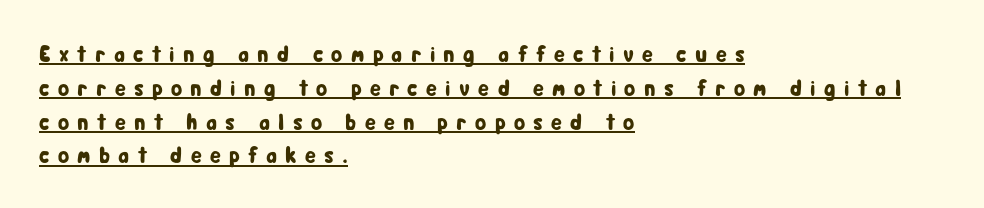
The image shows 23 px text type, upright; set left-aligned, normal line spacing (1.47x), unusually wide letter spacing (+0.36 em), underlined.
